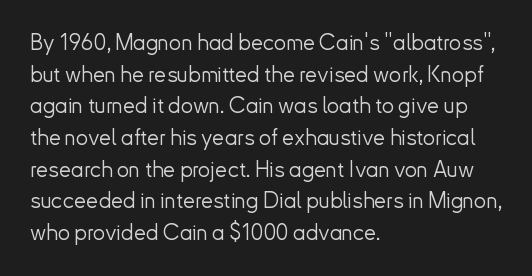
Q: Is the text bold? A: No.
Q: Is the text italic (slanted)? A: No, it is upright.
Q: Is the text underlined? A: No.
Q: How is the paragraph aligned? A: Left-aligned.
Q: Is the spacing between letters normal or unusually wide? A: Normal.
Q: Is the spacing between lines tight, normal or loose? A: Normal.
